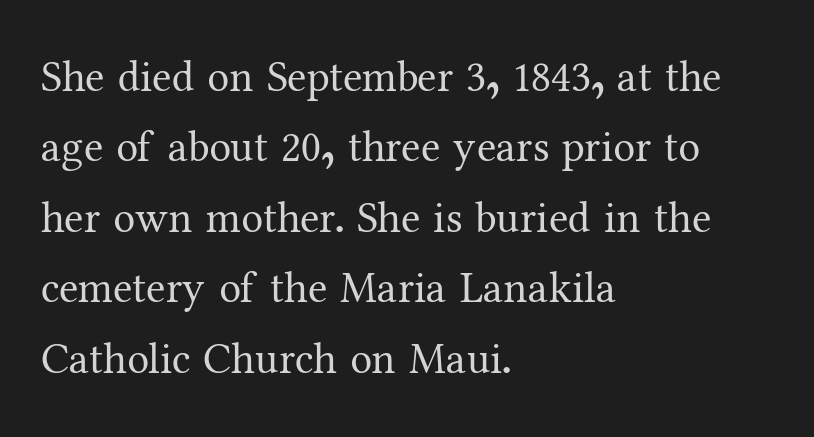
The lines are quadded left. Varying glyph widths throughout — classic text-font behaviour. Notice how descenders clear the ascenders below comfortably — that's standard leading. This is the regular roman posture of the typeface.
